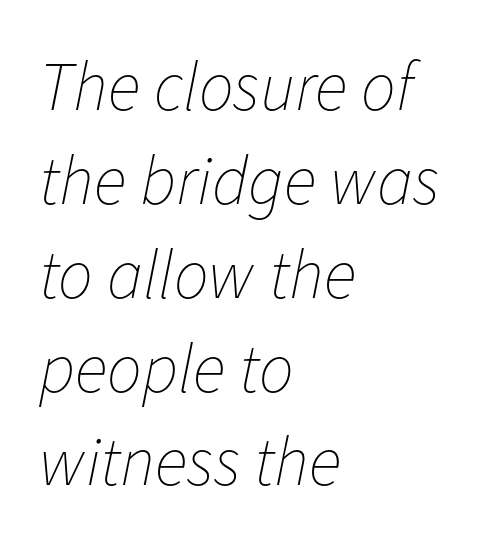
The type is set solid horizontally, with unmodified tracking. Alignment: flush left. The vertical gap from one line to the next is medium. Letters have the restrained weight of plain body copy at most. Nobody drew a line under any word here.
